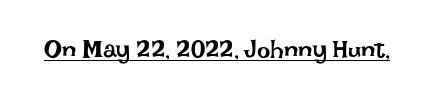
The letterforms sit at book weight or below. Posture: upright roman. Here the glyphs are tracked normally, forming tight word shapes. The words here are underlined.
